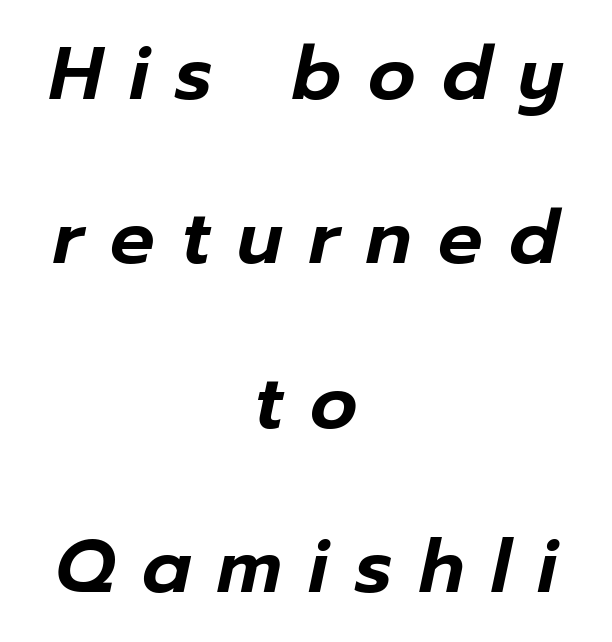
The image shows 74 px text type, italic (leaning right); set centered, loose line spacing (2.22x), unusually wide letter spacing (+0.36 em), not underlined; low stroke contrast and a medium x-height.
